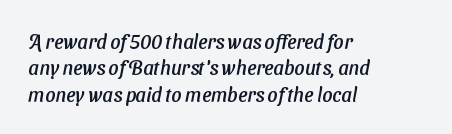
The image shows 20 px text type; set left-aligned, normal line spacing (1.32x), normal letter spacing, not underlined.
